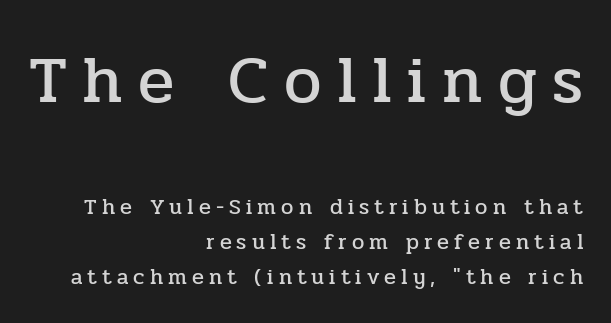
Q: Is the text italic (slanted)? A: No, it is upright.
Q: Is the typeface a serif or a sans-serif typeface? A: Serif.
Q: Is the text underlined? A: No.
Q: How is the paragraph aligned? A: Right-aligned.
Q: Is the spacing between letters normal or unusually wide? A: Unusually wide.
Q: Is the spacing between lines tight, normal or loose? A: Normal.
Q: Which block of text is set in a larger size, the first (top) or the second (bottom)? A: The first (top) one.
Q: Width (condensed, normal, or wide)? A: Normal.
Q: Stroke contrast? A: Low.
Q: x-height? A: Medium.
Q: Monospaced? A: No.
